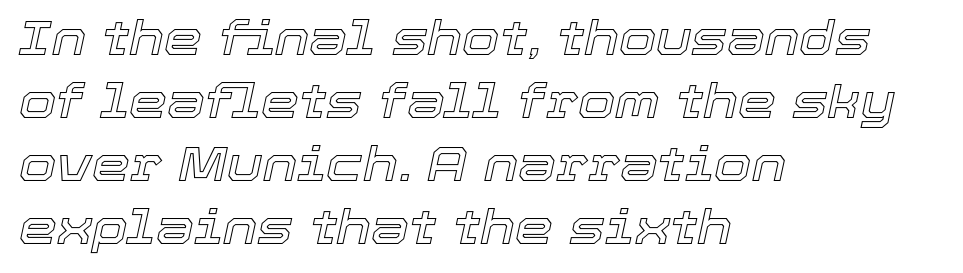
Q: Is the text italic (slanted)? A: Yes, it leans right by about 12 degrees.
Q: Is the text underlined? A: No.
Q: How is the paragraph aligned? A: Left-aligned.
Q: Is the spacing between letters normal or unusually wide? A: Normal.
Q: Is the spacing between lines tight, normal or loose? A: Normal.
Q: Width (condensed, normal, or wide)? A: Normal.
Q: x-height? A: Medium.
Q: Monospaced? A: No.
